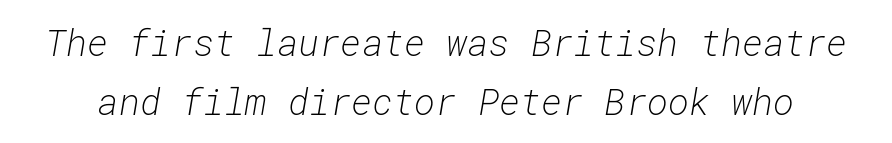
{"italic": "yes", "lean": "right", "slant_degrees": 10, "bold": "no", "weight": "light", "width": "normal", "stroke_contrast": "low", "x_height": "medium", "monospaced": "yes", "underline": "no", "line_spacing": "normal", "line_spacing_ratio": 1.63, "letter_spacing": "normal", "letter_spacing_em": 0.0, "glyph_px": 36}
